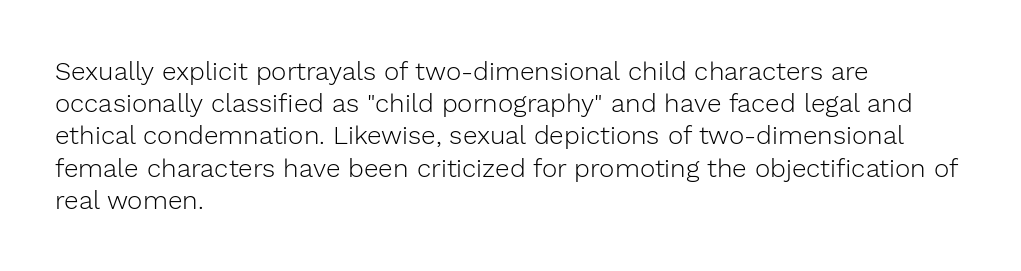
No letter is thick-stroked: the sample isn't bold. The lettering stays uniformly vertical, giving the passage a roman look. This sample uses plain, unmodified letter spacing. These lines stack with their left ends in a neat column. The gap between lines stays unmarked.
